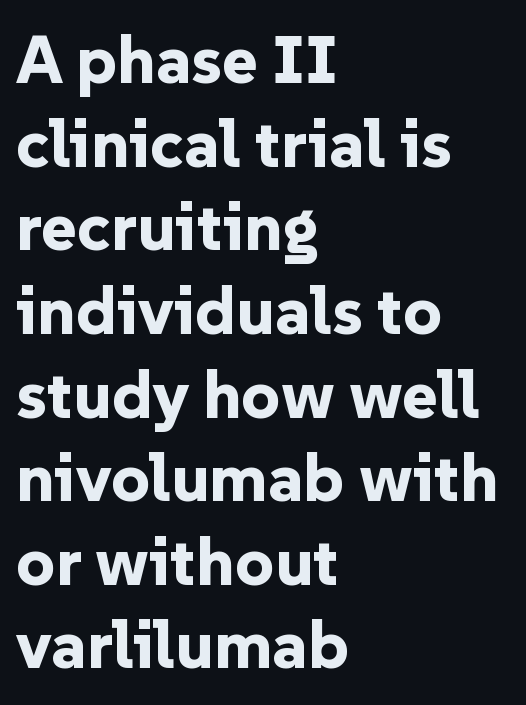
Q: Is the text bold? A: Yes.
Q: Is the text italic (slanted)? A: No, it is upright.
Q: Is the typeface a serif or a sans-serif typeface? A: Sans-serif.
Q: Is the text underlined? A: No.
Q: How is the paragraph aligned? A: Left-aligned.
Q: Is the spacing between letters normal or unusually wide? A: Normal.
Q: Width (condensed, normal, or wide)? A: Normal.
Q: Stroke contrast? A: Low.
Q: x-height? A: Medium.
Q: Monospaced? A: No.
